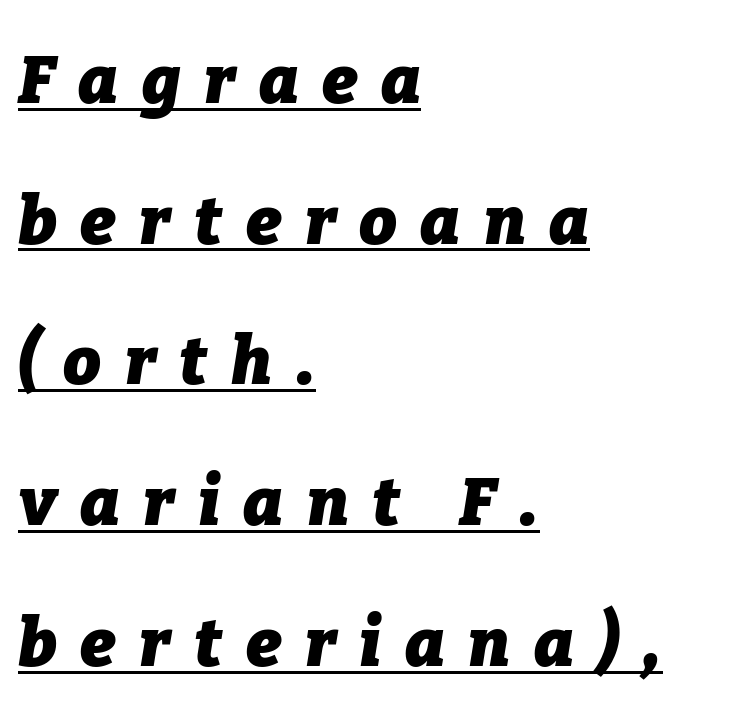
{"italic": "yes", "lean": "right", "slant_degrees": 9, "bold": "yes", "weight": "heavy", "width": "normal", "stroke_contrast": "low", "x_height": "medium", "monospaced": "no", "underline": "yes", "align": "left", "line_spacing": "loose", "line_spacing_ratio": 2.1, "letter_spacing": "wide", "letter_spacing_em": 0.35, "glyph_px": 67}
